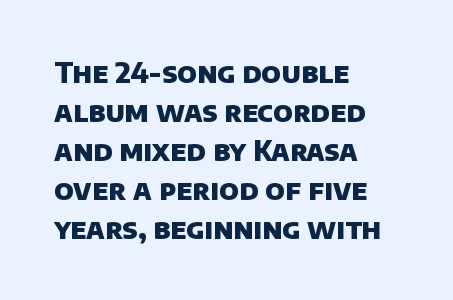
Q: Is the text bold? A: Yes.
Q: Is the typeface a serif or a sans-serif typeface? A: Sans-serif.
Q: Is the text underlined? A: No.
Q: How is the paragraph aligned? A: Left-aligned.
Q: Is the spacing between letters normal or unusually wide? A: Normal.
Q: Is the spacing between lines tight, normal or loose? A: Normal.
Q: Width (condensed, normal, or wide)? A: Normal.
Q: Stroke contrast? A: Low.
Q: x-height? A: Large.
Q: Monospaced? A: No.
